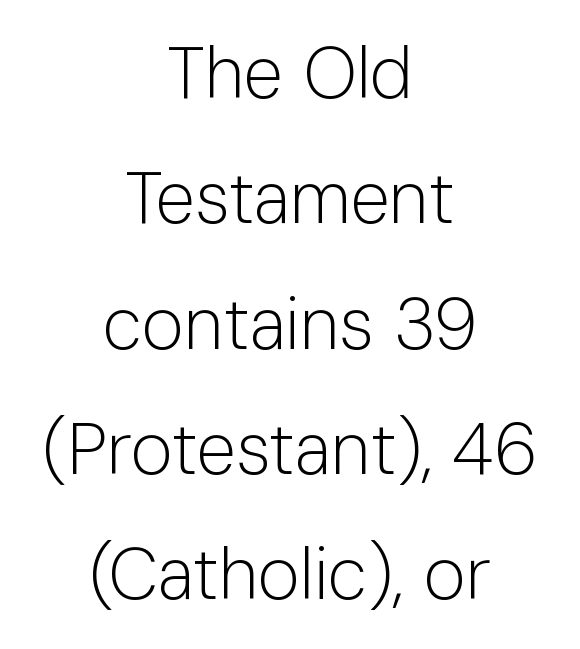
You could call the tracking neutral — neither tight nor loose. Centered paragraph, ragged on both sides. Tall strokes in this sample are plumb rather than angled. Descender tails drop into unmarked territory. A typesetter would label this face a sans. A typesetter would call this proportional, since set widths differ per character.
